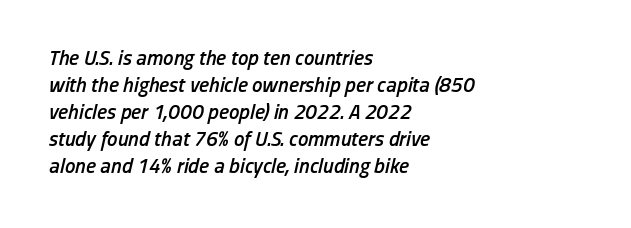
The image shows 21 px text type, italic (leaning right); set left-aligned, normal line spacing (1.28x), normal letter spacing, not underlined.
